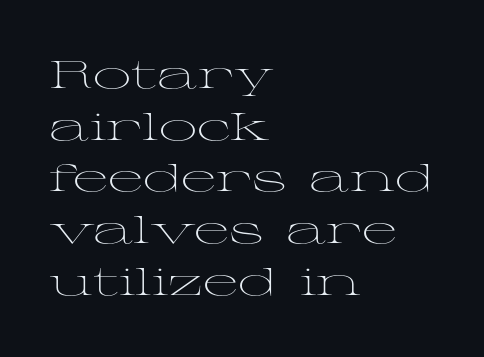
Note the varied advance widths — an 'i' is clearly narrower than an 'm'. A roman cut, with each character standing at attention. What's the leading like? Ordinary, nothing unusual. The designer went with a serif here, giving each stem small feet. The letters look calm and open, with moderate or lighter stems.
